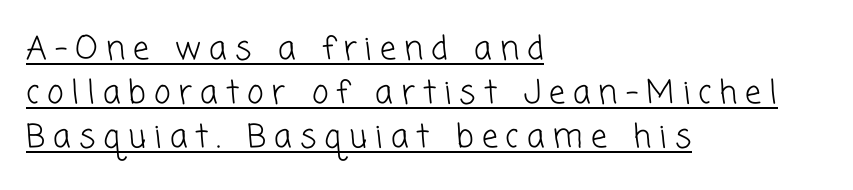
Looks like regular typesetting: each glyph gets only the width it needs. The type family on display is of the sans-serif kind. You could only call the tracking loose — the letters float apart. This block has exactly the height ordinary leading produces. Leftover space on each line is placed entirely after the last word.
